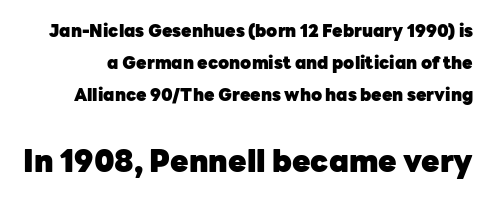
Does the type have serifs? No, each stem ends abruptly. Scale increases going downward across the two blocks. Students, note that the glyphs here touch the page at normal intervals. The foot of each line stays bare and open. The strokes are fattened all the way to bold.
